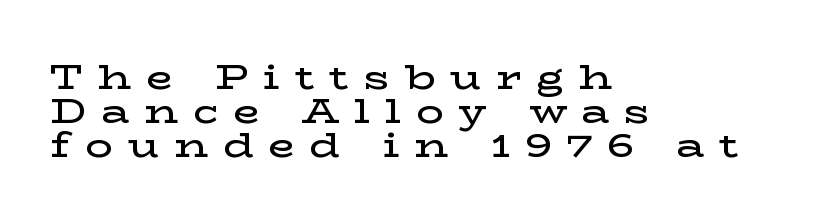
Q: Is the text bold? A: Semi-bold.
Q: Is the text italic (slanted)? A: No, it is upright.
Q: Is the typeface a serif or a sans-serif typeface? A: Serif.
Q: Is the text underlined? A: No.
Q: How is the paragraph aligned? A: Left-aligned.
Q: Is the spacing between letters normal or unusually wide? A: Unusually wide.
Q: Is the spacing between lines tight, normal or loose? A: Tight.
Q: Width (condensed, normal, or wide)? A: Wide.
Q: Stroke contrast? A: Low.
Q: x-height? A: Medium.
Q: Monospaced? A: No.
